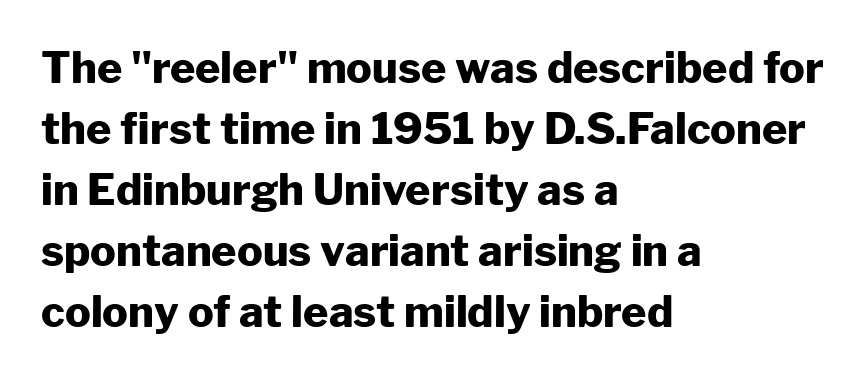
{"serif": "no", "italic": "no", "bold": "yes", "weight": "heavy", "width": "normal", "stroke_contrast": "low", "x_height": "medium", "monospaced": "no", "underline": "no", "align": "left", "line_spacing": "normal", "line_spacing_ratio": 1.42, "letter_spacing": "normal", "letter_spacing_em": 0.0, "glyph_px": 43}
